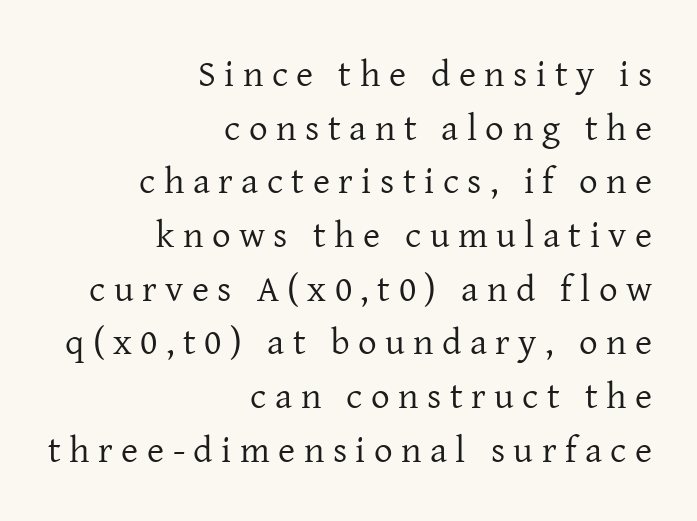
The image shows 37 px regular-weight serif type, upright; set right-aligned, normal line spacing (1.45x), unusually wide letter spacing (+0.23 em), not underlined; low stroke contrast and a medium x-height.
